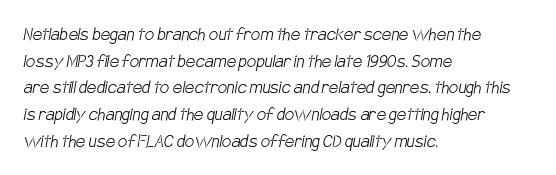
The image shows 21 px text type; set left-aligned, normal line spacing (1.27x), normal letter spacing, not underlined.
